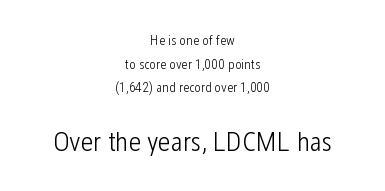
Look at the tracking — it's just the regular setting, nothing added. Every character sits straight up, as roman type does. This rendering features lettering with no underline. The face looks like a standard text weight, possibly lighter.
